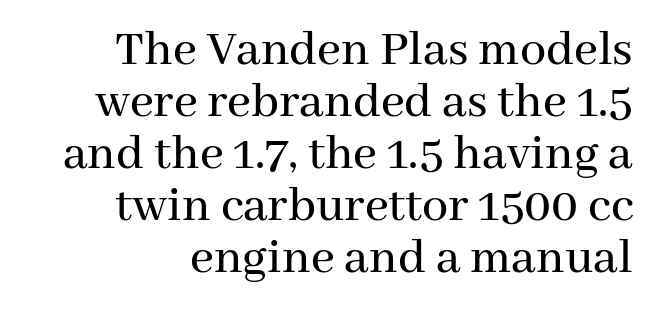
{"serif": "yes", "italic": "no", "width": "normal", "stroke_contrast": "medium", "x_height": "medium", "monospaced": "no", "underline": "no", "align": "right", "line_spacing": "tight", "line_spacing_ratio": 1.0, "letter_spacing": "normal", "letter_spacing_em": 0.0, "glyph_px": 52}
